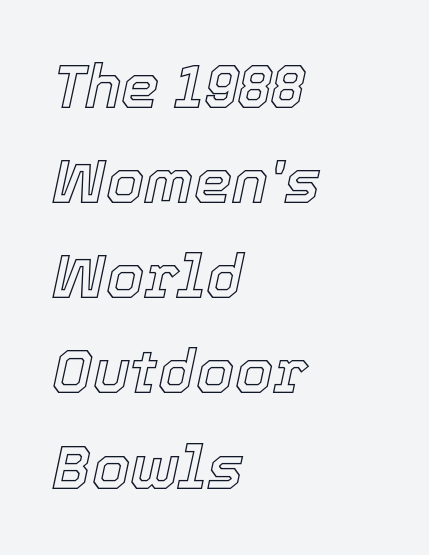
These lines are rendered in a variable-pitch font. One-word summary of the alignment: left. These lines keep a tight, regular rhythm from letter to letter. Beneath every word, the page is bare. Slant detected: the letters are inclined.
